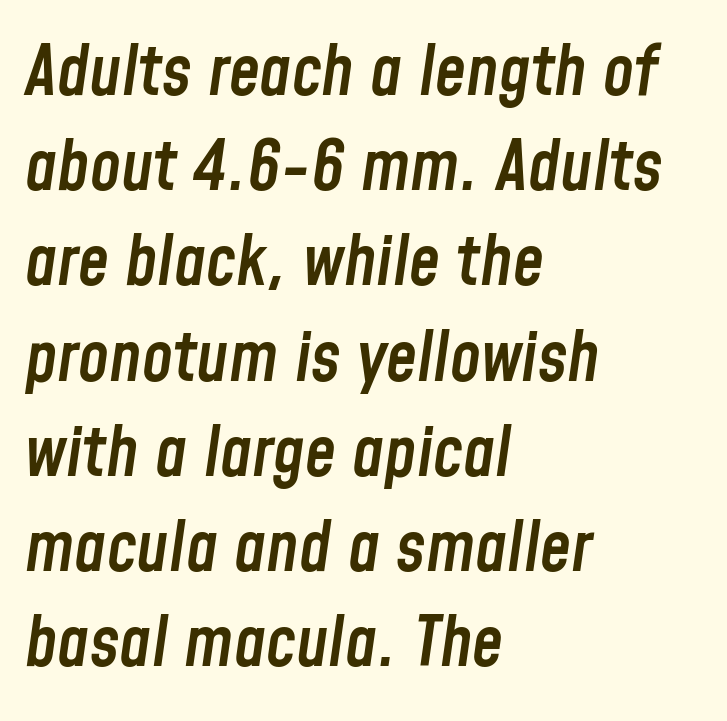
{"italic": "yes", "lean": "right", "slant_degrees": 8, "bold": "semi", "weight": "semibold", "width": "condensed", "stroke_contrast": "low", "x_height": "medium", "monospaced": "no", "underline": "no", "align": "left", "line_spacing": "normal", "line_spacing_ratio": 1.36, "letter_spacing": "normal", "letter_spacing_em": 0.0, "glyph_px": 70}
